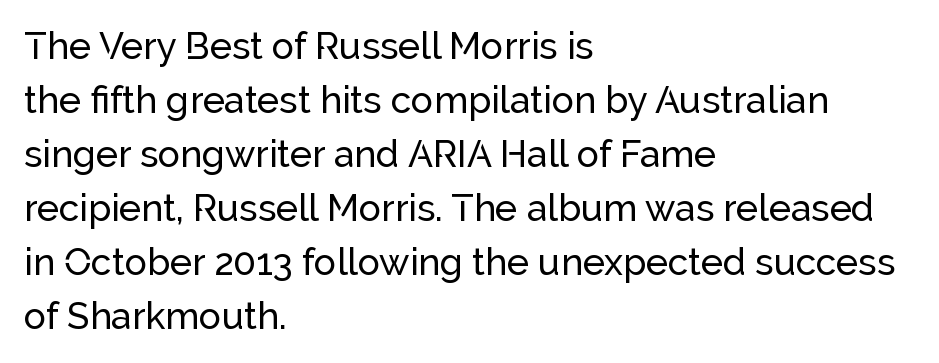
The image shows 37 px sans-serif type, upright; set left-aligned, normal line spacing (1.46x), normal letter spacing, not underlined; low stroke contrast and a medium x-height.
